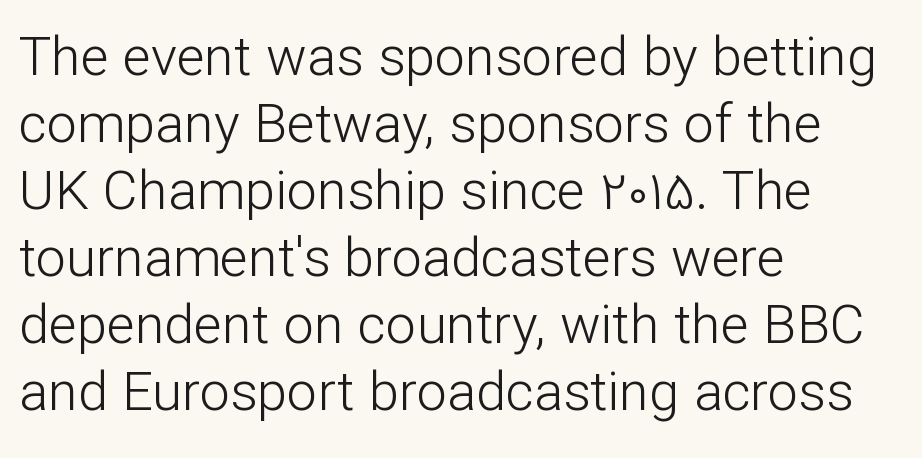
Q: Is the text bold? A: No.
Q: Is the text italic (slanted)? A: No, it is upright.
Q: Is the typeface a serif or a sans-serif typeface? A: Sans-serif.
Q: Is the text underlined? A: No.
Q: How is the paragraph aligned? A: Left-aligned.
Q: Is the spacing between letters normal or unusually wide? A: Normal.
Q: Width (condensed, normal, or wide)? A: Normal.
Q: Stroke contrast? A: Low.
Q: x-height? A: Medium.
Q: Monospaced? A: No.
